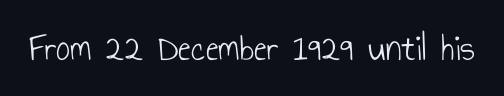
Stroke terminals: plain, sans-serif. The face used here is proportionally spaced, like ordinary book or web type. Posture: vertical. Unmarked baselines from the first word to the last. Heft: none added — not bold. Here the glyphs are tracked normally, forming tight word shapes.
